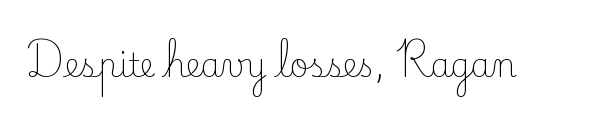
The image shows 32 px light serif type, upright; set normal letter spacing, not underlined; low stroke contrast and a small x-height.
